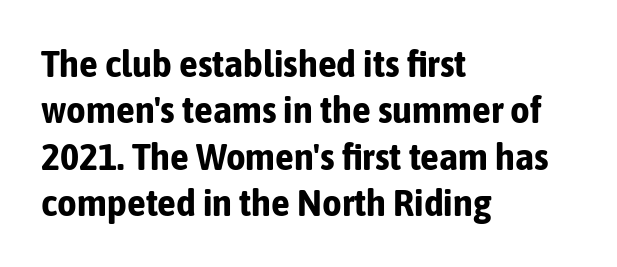
The compositor pushed each line to the left boundary. Beneath every word, the page is bare. What weight is shown? A full bold with thick strokes. The characters display no serif detailing; their extremities are plain. Tall strokes in this sample are plumb rather than angled. Here the designer chose a conventional face with non-uniform glyph widths.
